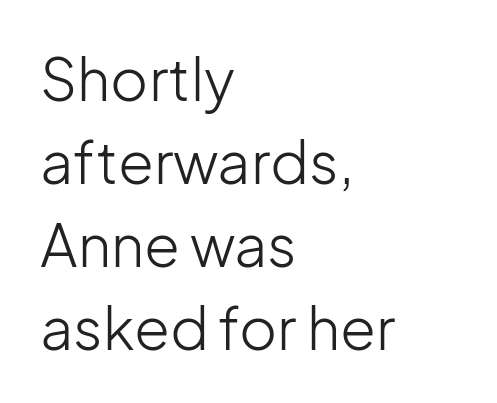
{"serif": "no", "italic": "no", "bold": "no", "weight": "light", "width": "normal", "stroke_contrast": "low", "x_height": "medium", "monospaced": "no", "underline": "no", "align": "left", "line_spacing": "normal", "line_spacing_ratio": 1.43, "letter_spacing": "normal", "letter_spacing_em": 0.0, "glyph_px": 58}
